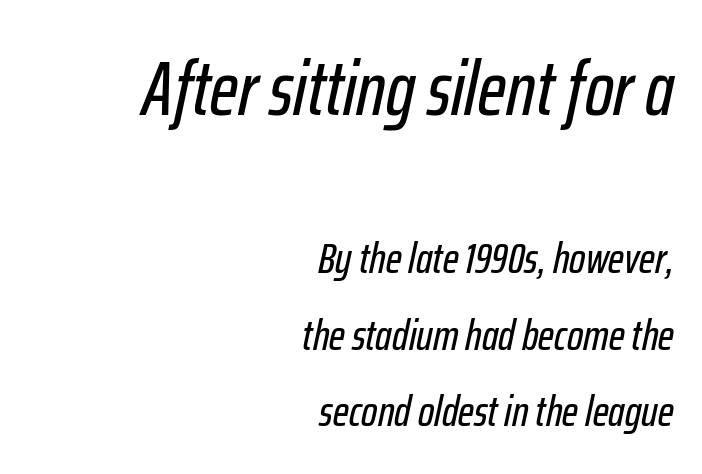
The image shows 76 px condensed type, italic (leaning right); set right-aligned, line spacing 1.78x, normal letter spacing, not underlined; the first (top) block is 1.77x larger; low stroke contrast and a medium x-height.
